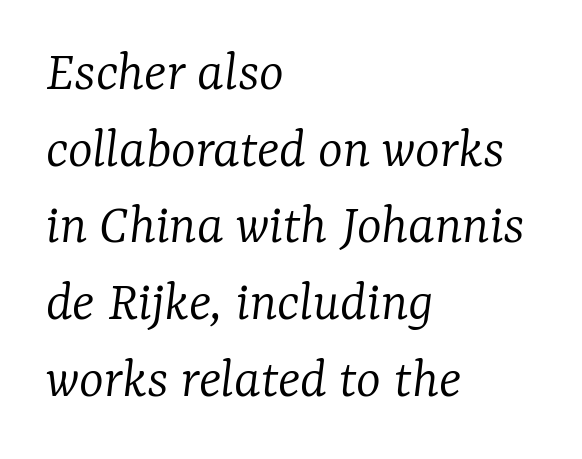
Q: Is the text bold? A: No.
Q: Is the text italic (slanted)? A: Yes, it leans right by about 7 degrees.
Q: Is the typeface a serif or a sans-serif typeface? A: Serif.
Q: Is the text underlined? A: No.
Q: How is the paragraph aligned? A: Left-aligned.
Q: Is the spacing between letters normal or unusually wide? A: Normal.
Q: Is the spacing between lines tight, normal or loose? A: Normal.
Q: Width (condensed, normal, or wide)? A: Normal.
Q: Stroke contrast? A: Low.
Q: x-height? A: Medium.
Q: Monospaced? A: No.
